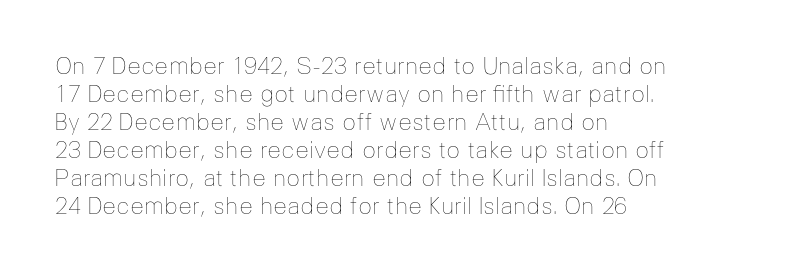
The image shows 23 px text type, upright; set left-aligned, line spacing 1.22x, normal letter spacing, not underlined.
